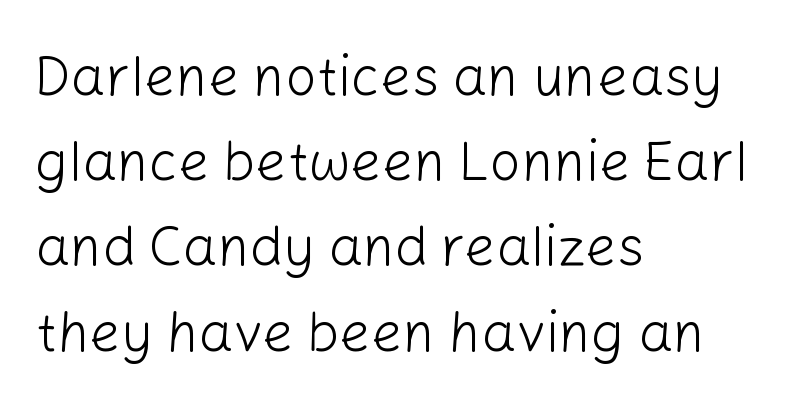
Q: Is the text bold? A: No.
Q: Is the text italic (slanted)? A: No, it is upright.
Q: Is the typeface a serif or a sans-serif typeface? A: Sans-serif.
Q: Is the text underlined? A: No.
Q: How is the paragraph aligned? A: Left-aligned.
Q: Is the spacing between letters normal or unusually wide? A: Normal.
Q: Is the spacing between lines tight, normal or loose? A: Normal.
Q: Width (condensed, normal, or wide)? A: Normal.
Q: Stroke contrast? A: Low.
Q: x-height? A: Medium.
Q: Monospaced? A: No.
